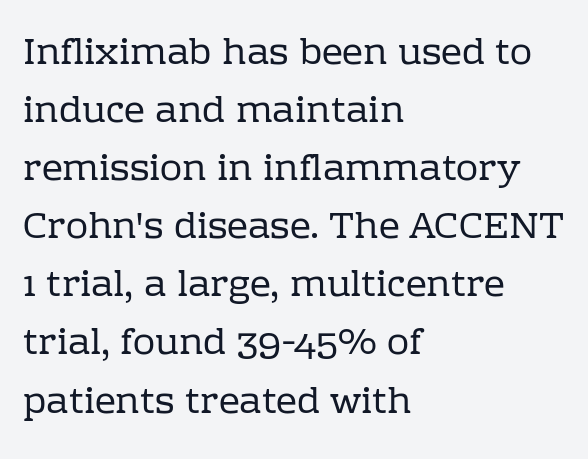
Q: Is the text bold? A: No.
Q: Is the text italic (slanted)? A: No, it is upright.
Q: Is the typeface a serif or a sans-serif typeface? A: Serif.
Q: Is the text underlined? A: No.
Q: How is the paragraph aligned? A: Left-aligned.
Q: Is the spacing between letters normal or unusually wide? A: Normal.
Q: Is the spacing between lines tight, normal or loose? A: Normal.
Q: Width (condensed, normal, or wide)? A: Normal.
Q: Stroke contrast? A: Low.
Q: x-height? A: Medium.
Q: Monospaced? A: No.
